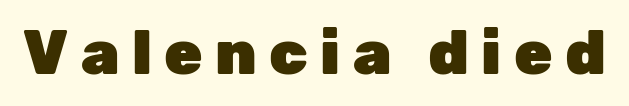
Q: Is the text bold? A: Yes.
Q: Is the text italic (slanted)? A: No, it is upright.
Q: Is the typeface a serif or a sans-serif typeface? A: Sans-serif.
Q: Is the text underlined? A: No.
Q: Is the spacing between letters normal or unusually wide? A: Unusually wide.
Q: Width (condensed, normal, or wide)? A: Normal.
Q: Stroke contrast? A: Low.
Q: x-height? A: Medium.
Q: Monospaced? A: No.
